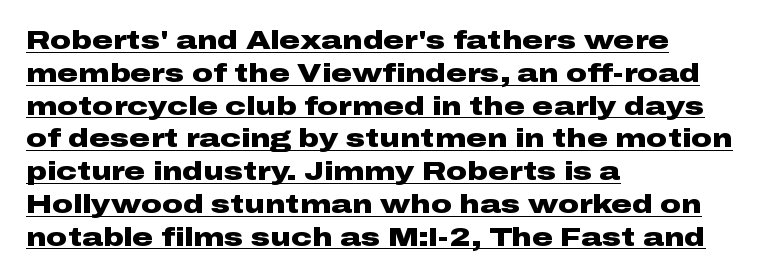
Q: Is the text bold? A: Yes.
Q: Is the text italic (slanted)? A: No, it is upright.
Q: Is the text underlined? A: Yes.
Q: How is the paragraph aligned? A: Left-aligned.
Q: Is the spacing between letters normal or unusually wide? A: Normal.
Q: Is the spacing between lines tight, normal or loose? A: Normal.
